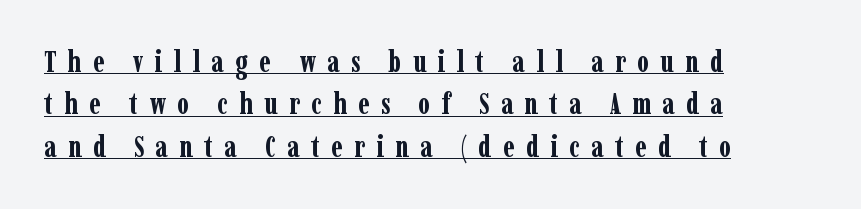
{"serif": "yes", "italic": "no", "bold": "yes", "weight": "bold", "width": "condensed", "stroke_contrast": "low", "x_height": "medium", "monospaced": "no", "underline": "yes", "align": "left", "line_spacing": "normal", "line_spacing_ratio": 1.46, "letter_spacing": "wide", "letter_spacing_em": 0.39, "glyph_px": 29}
